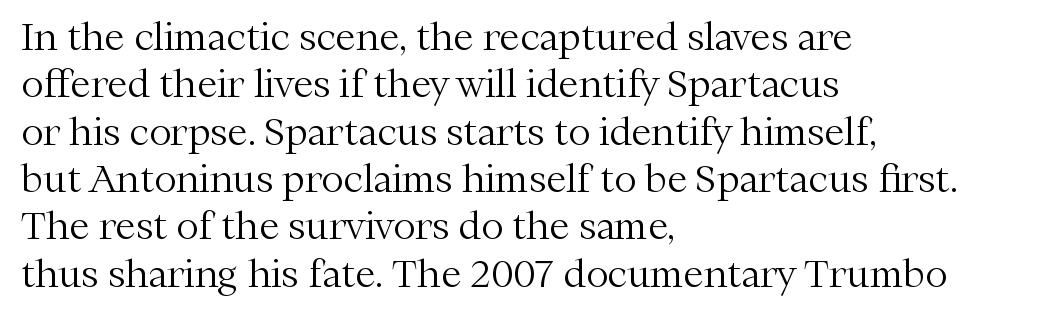
{"serif": "yes", "italic": "no", "bold": "no", "weight": "light", "width": "normal", "stroke_contrast": "medium", "x_height": "medium", "monospaced": "no", "underline": "no", "align": "left", "line_spacing": "normal", "line_spacing_ratio": 1.28, "letter_spacing": "normal", "letter_spacing_em": 0.0, "glyph_px": 37}
